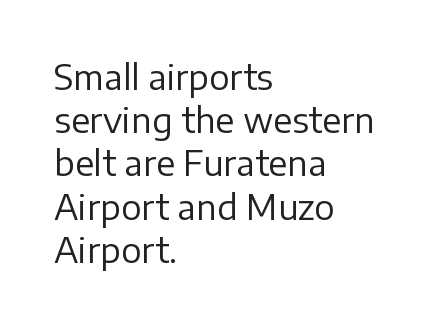
{"serif": "no", "italic": "no", "bold": "no", "weight": "regular", "width": "normal", "stroke_contrast": "low", "x_height": "medium", "monospaced": "no", "underline": "no", "align": "left", "line_spacing": "normal", "line_spacing_ratio": 1.27, "letter_spacing": "normal", "letter_spacing_em": 0.0, "glyph_px": 34}
